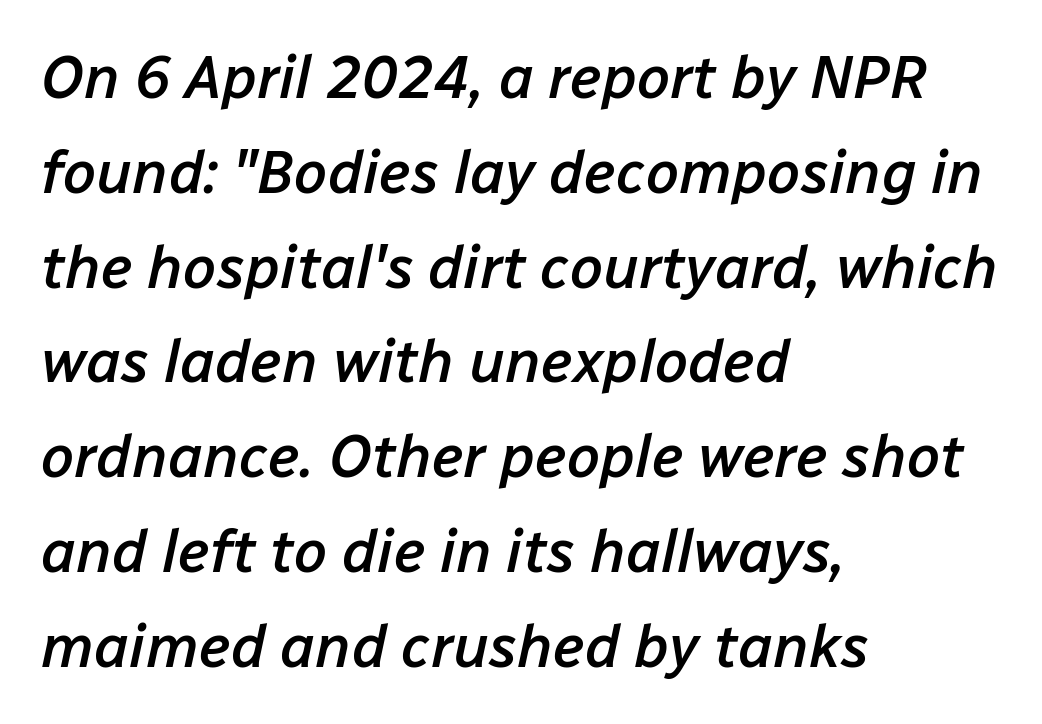
Q: Is the text bold? A: Semi-bold.
Q: Is the text italic (slanted)? A: Yes, it leans right by about 12 degrees.
Q: Is the text underlined? A: No.
Q: How is the paragraph aligned? A: Left-aligned.
Q: Is the spacing between letters normal or unusually wide? A: Normal.
Q: Is the spacing between lines tight, normal or loose? A: Normal.
Q: Width (condensed, normal, or wide)? A: Normal.
Q: Stroke contrast? A: Low.
Q: x-height? A: Medium.
Q: Monospaced? A: No.
